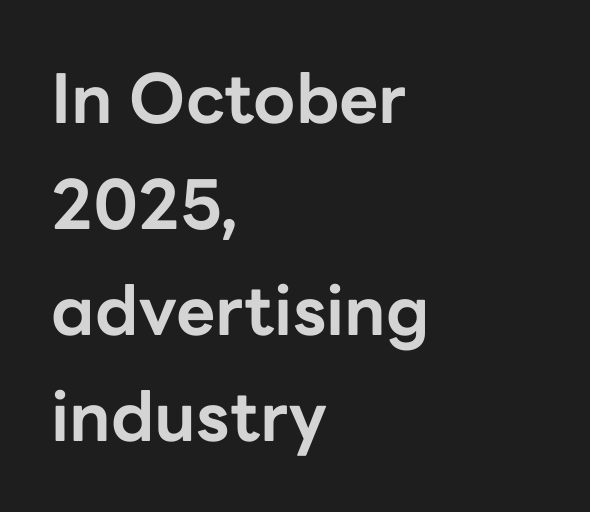
{"serif": "no", "italic": "no", "bold": "yes", "weight": "bold", "width": "normal", "stroke_contrast": "low", "x_height": "medium", "monospaced": "no", "underline": "no", "align": "left", "line_spacing": "normal", "line_spacing_ratio": 1.56, "letter_spacing": "normal", "letter_spacing_em": 0.0, "glyph_px": 68}
